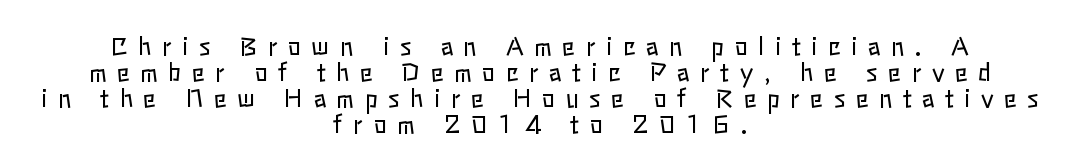
The image shows 24 px text type, upright; set centered, tight line spacing (1.08x), unusually wide letter spacing (+0.44 em), not underlined.
